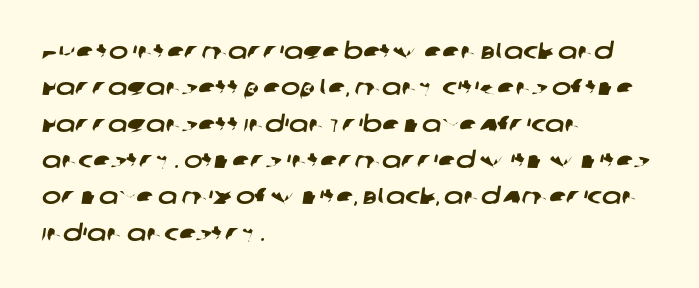
Q: Is the text underlined? A: No.
Q: How is the paragraph aligned? A: Left-aligned.
Q: Is the spacing between letters normal or unusually wide? A: Normal.
Q: Is the spacing between lines tight, normal or loose? A: Normal.
